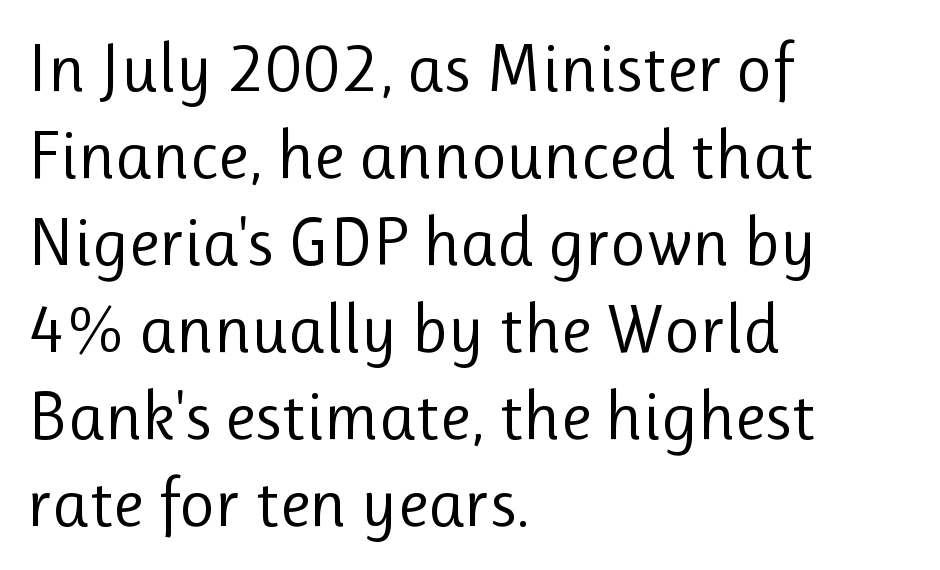
The image shows 69 px regular-weight sans-serif type, upright; set left-aligned, normal line spacing (1.26x), normal letter spacing, not underlined; low stroke contrast and a medium x-height.
